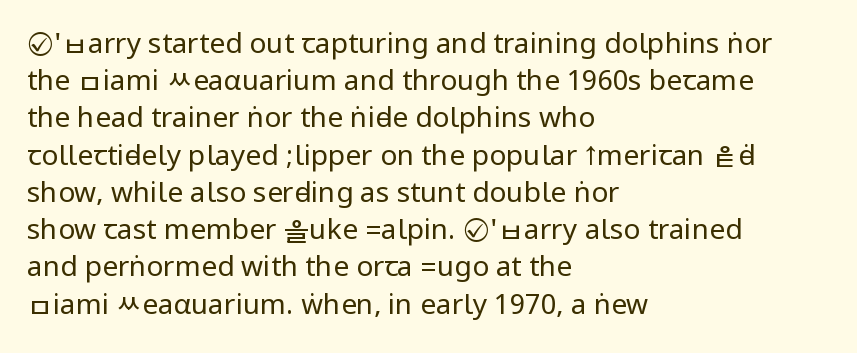
In CSS terms this would be text-align: left. The letterforms sit at book weight or below. Regarding serifs, this sample does without them. The rows are spaced the way most documents space them. The font's upright variant was chosen for this text.
